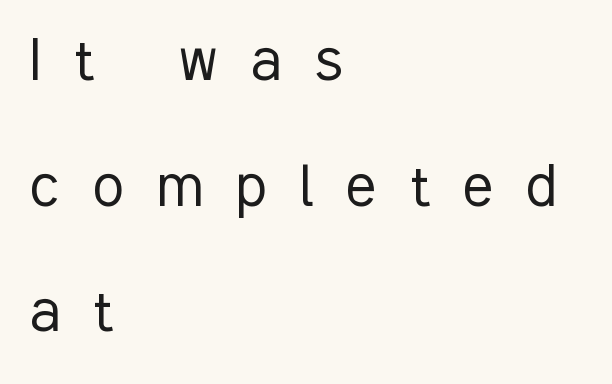
The image shows 71 px light, condensed sans-serif type, upright; set left-aligned, line spacing 1.77x, unusually wide letter spacing (+0.47 em), not underlined; low stroke contrast and a medium x-height.
